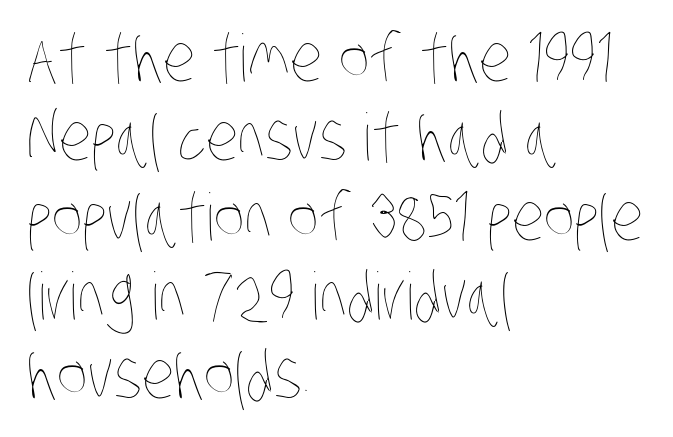
Horizontally, the lines are justified to the leading edge only. The face used here is proportionally spaced, like ordinary book or web type. Each row of text sits above clean, open space. Students, note that the glyphs here touch the page at normal intervals. No extra ink here — the face is not bold.
